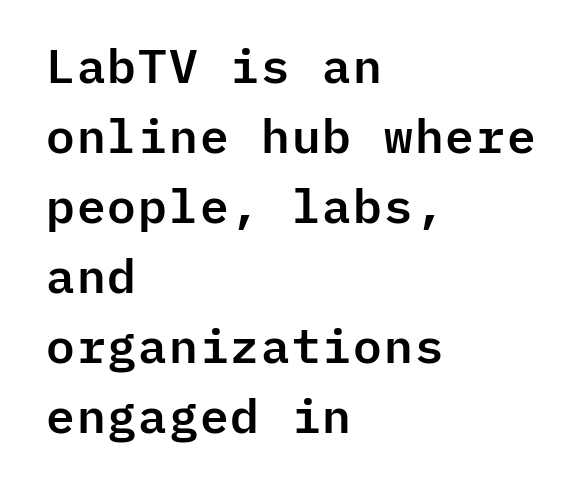
Q: Is the text italic (slanted)? A: No, it is upright.
Q: Is the typeface a serif or a sans-serif typeface? A: Sans-serif.
Q: Is the text underlined? A: No.
Q: How is the paragraph aligned? A: Left-aligned.
Q: Is the spacing between letters normal or unusually wide? A: Normal.
Q: Is the spacing between lines tight, normal or loose? A: Normal.
Q: Width (condensed, normal, or wide)? A: Normal.
Q: Stroke contrast? A: Low.
Q: x-height? A: Medium.
Q: Monospaced? A: Yes.
